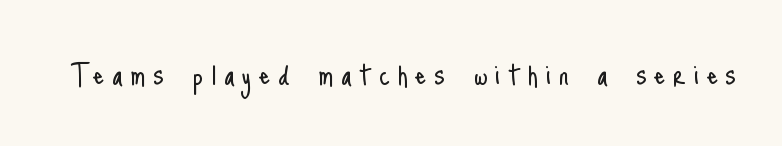
Q: Is the text bold? A: No.
Q: Is the text italic (slanted)? A: No, it is upright.
Q: Is the typeface a serif or a sans-serif typeface? A: Sans-serif.
Q: Is the text underlined? A: No.
Q: Is the spacing between letters normal or unusually wide? A: Unusually wide.
Q: Width (condensed, normal, or wide)? A: Condensed.
Q: Stroke contrast? A: Low.
Q: x-height? A: Small.
Q: Monospaced? A: No.
